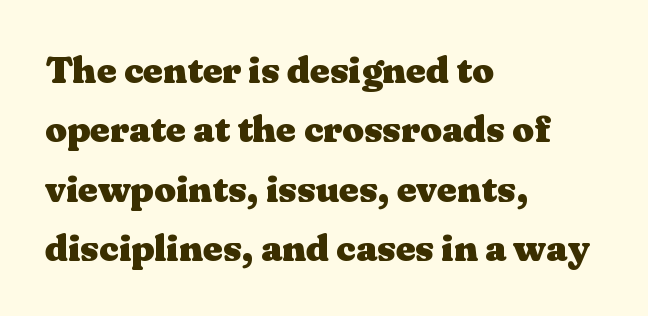
The image shows 38 px heavy, wide serif type, upright; set left-aligned, normal line spacing (1.56x), normal letter spacing, not underlined; medium stroke contrast and a medium x-height.
